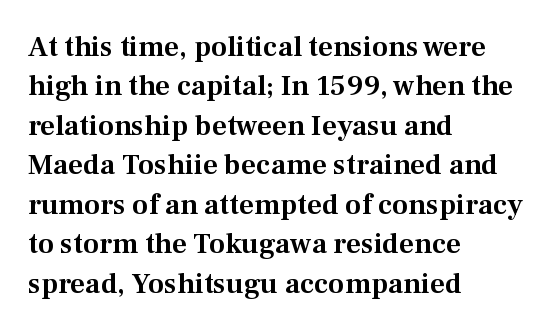
{"serif": "yes", "italic": "no", "width": "normal", "stroke_contrast": "medium", "x_height": "medium", "monospaced": "no", "underline": "no", "align": "left", "line_spacing": "normal", "line_spacing_ratio": 1.36, "letter_spacing": "normal", "letter_spacing_em": 0.0, "glyph_px": 29}
